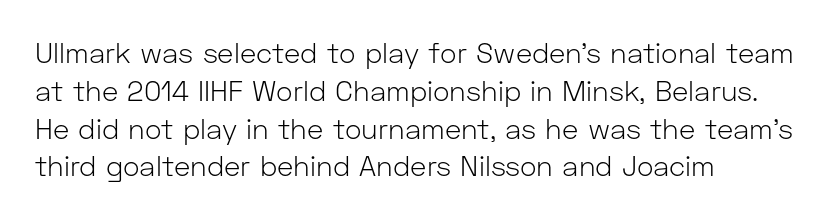
The passage shown is not bold in any degree. This sample is left-justified, so line endings fall wherever the words run out. Anything drawn beneath the words? Only blank space. The passage shown is typed in a proportional face where columns would drift. The tracking reads as untouched default to a designer's eye. Do the letters lean? They stand straight.
